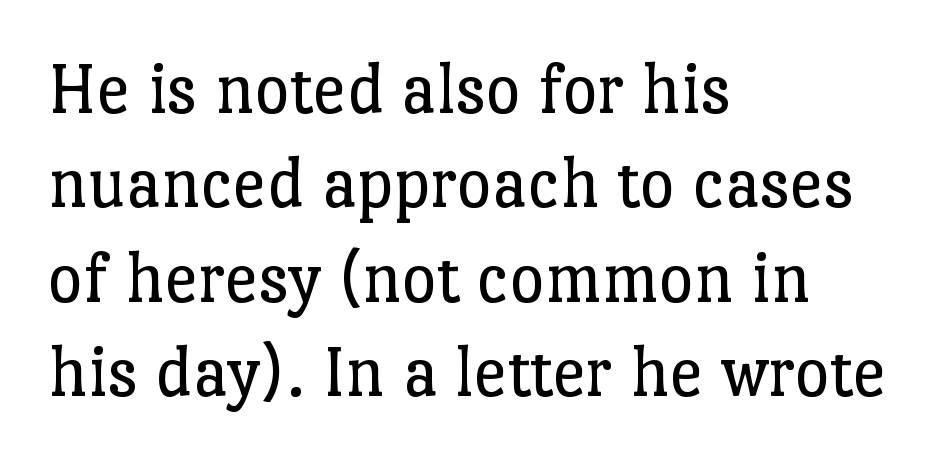
Horizontal alignment here is leftward, the default for most running prose. The leading is moderate, giving the passage an even texture. Tracking here is standard; glyphs follow each other at the usual distance. These lines are rendered in a variable-pitch font.
